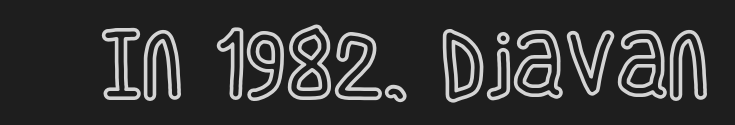
Think of a printed novel: that variable character pitch is what you see here. The baseline area is clear. Letter spacing: default. Characters remain perfectly vertical along every line.
